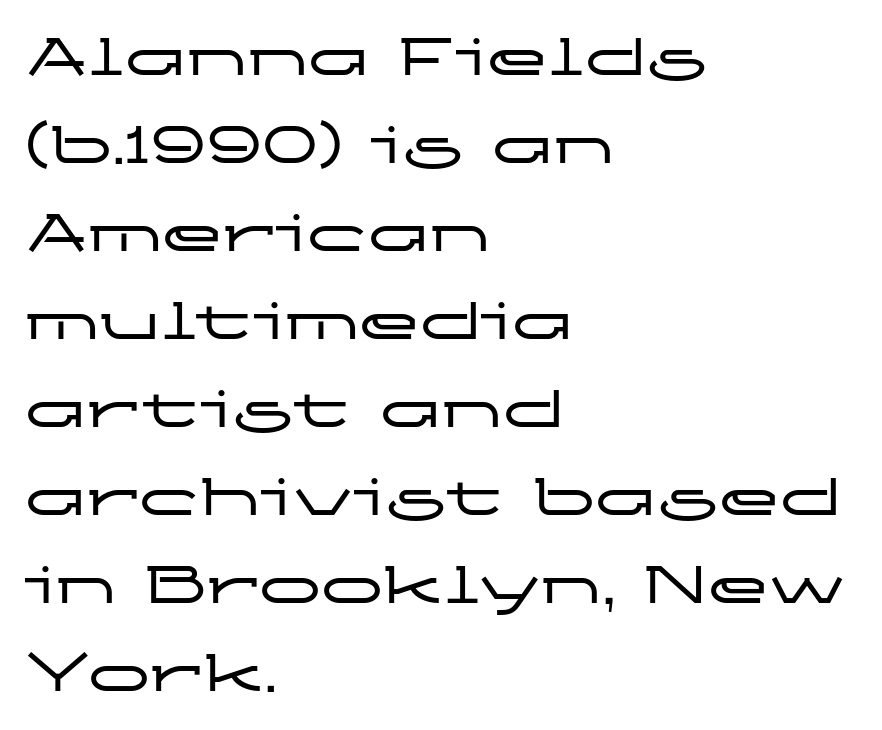
Q: Is the text italic (slanted)? A: No, it is upright.
Q: Is the typeface a serif or a sans-serif typeface? A: Sans-serif.
Q: Is the text underlined? A: No.
Q: How is the paragraph aligned? A: Left-aligned.
Q: Is the spacing between letters normal or unusually wide? A: Normal.
Q: Is the spacing between lines tight, normal or loose? A: Normal.
Q: Width (condensed, normal, or wide)? A: Wide.
Q: Stroke contrast? A: Low.
Q: x-height? A: Medium.
Q: Monospaced? A: No.
